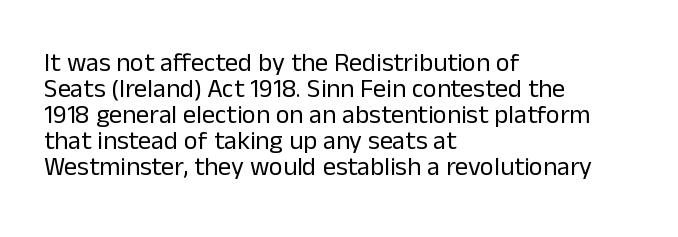
{"italic": "no", "bold": "no", "underline": "no", "align": "left", "line_spacing": "tight", "line_spacing_ratio": 1.0, "letter_spacing": "normal", "letter_spacing_em": 0.0, "glyph_px": 26}
